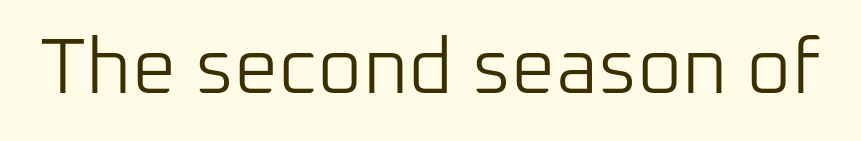
{"serif": "no", "italic": "no", "bold": "no", "weight": "light", "width": "normal", "stroke_contrast": "low", "x_height": "medium", "monospaced": "no", "underline": "no", "letter_spacing": "normal", "letter_spacing_em": 0.0, "glyph_px": 78}
